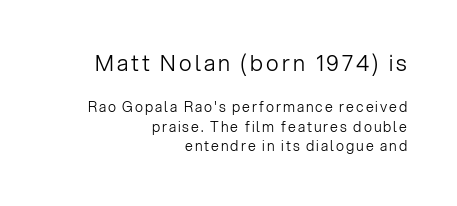
{"italic": "no", "bold": "no", "underline": "no", "align": "right", "line_spacing": "normal", "line_spacing_ratio": 1.39, "larger_block": "first", "size_ratio": 1.57, "glyph_px": 22}
